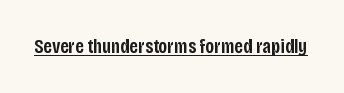
{"italic": "no", "bold": "semi", "underline": "yes", "letter_spacing": "normal", "letter_spacing_em": 0.0, "glyph_px": 20}
